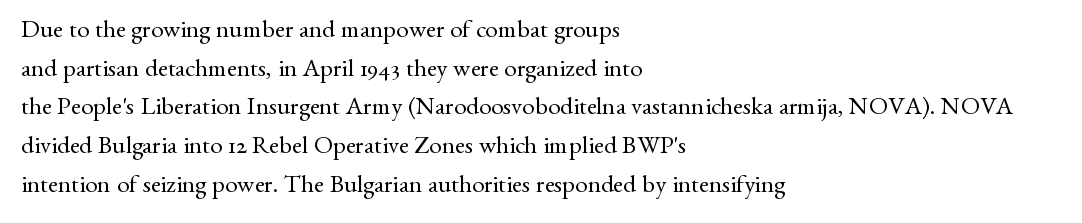
The image shows 25 px text type, upright; set left-aligned, normal line spacing (1.55x), normal letter spacing, not underlined.
